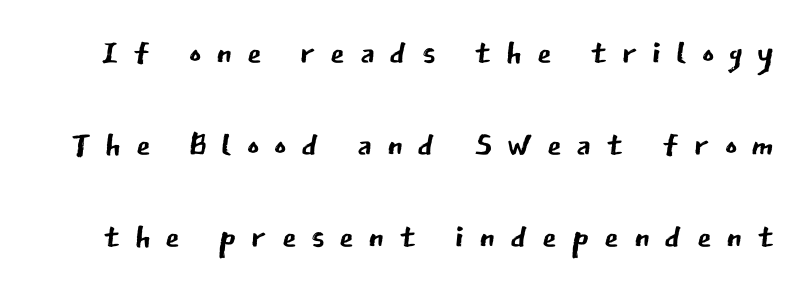
The designer dialed line spacing up above the default. This is not heavy type; no bold has been used. The gap between lines stays unmarked. The line texture is sparse and dotted thanks to wide tracking. Is this a fixed-width face? No — the glyphs have proportional, varying widths. Type style note: lacks serifs.
